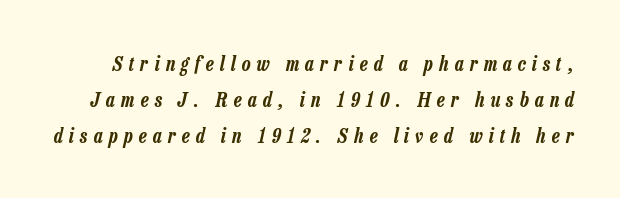
Q: Is the text italic (slanted)? A: Yes, it leans right by about 13 degrees.
Q: Is the text underlined? A: No.
Q: Is the spacing between letters normal or unusually wide? A: Unusually wide.
